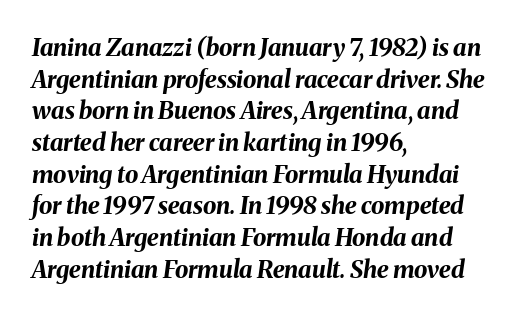
{"italic": "yes", "lean": "right", "slant_degrees": 8, "bold": "yes", "underline": "no", "align": "left", "line_spacing": "normal", "line_spacing_ratio": 1.32, "letter_spacing": "normal", "letter_spacing_em": 0.0, "glyph_px": 24}
